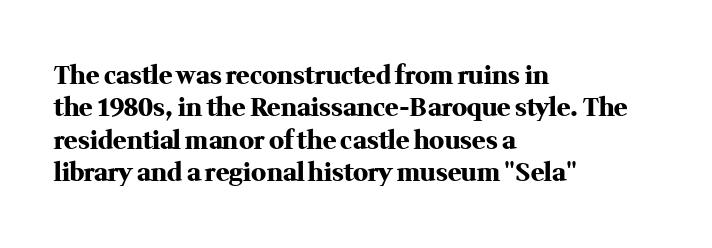
{"italic": "no", "bold": "yes", "underline": "no", "align": "left", "line_spacing": "normal", "line_spacing_ratio": 1.3, "letter_spacing": "normal", "letter_spacing_em": 0.0, "glyph_px": 25}
